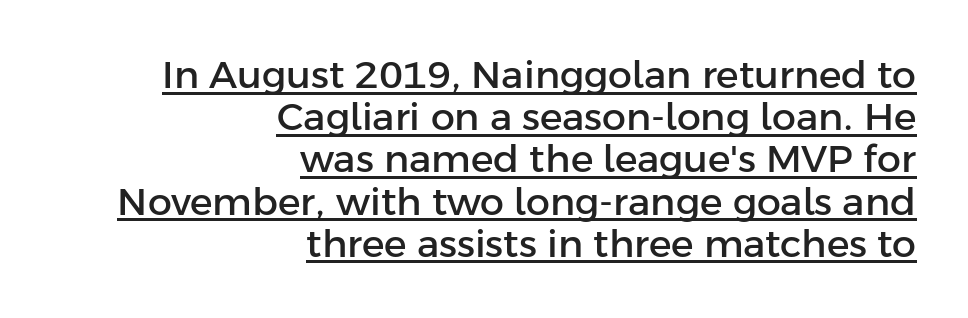
A typesetter would mark this as roman, not italic. Leftover space on each line is placed entirely before the opening word. What kind of face is this? One without serifs — a sans. Interline gaps are noticeably narrow in this sample. Descenders here cross a horizontal rule under the line.
